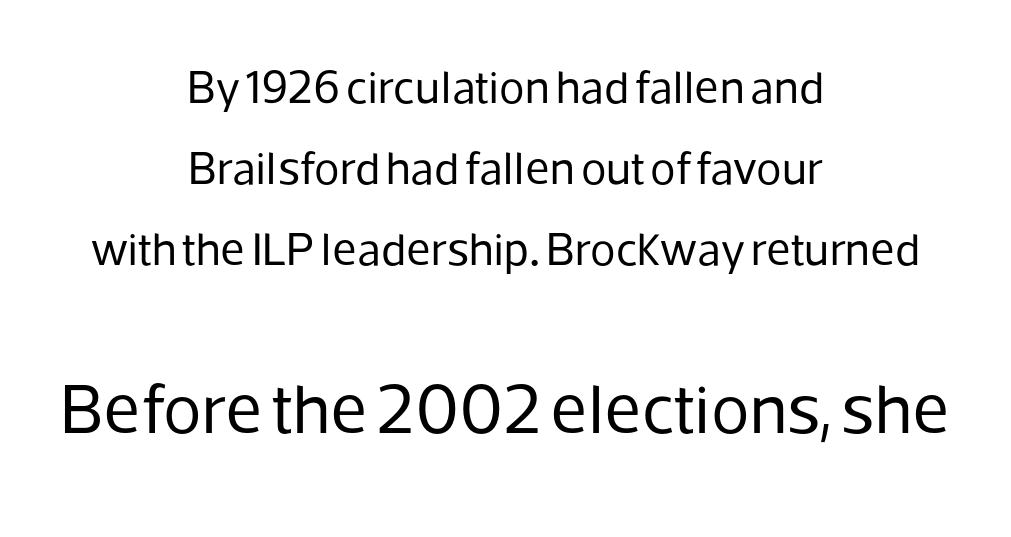
Q: Is the text bold? A: No.
Q: Is the text italic (slanted)? A: No, it is upright.
Q: Is the typeface a serif or a sans-serif typeface? A: Sans-serif.
Q: Is the text underlined? A: No.
Q: How is the paragraph aligned? A: Centered.
Q: Is the spacing between letters normal or unusually wide? A: Normal.
Q: Which block of text is set in a larger size, the first (top) or the second (bottom)? A: The second (bottom) one.
Q: Width (condensed, normal, or wide)? A: Normal.
Q: Stroke contrast? A: Low.
Q: x-height? A: Medium.
Q: Monospaced? A: No.
